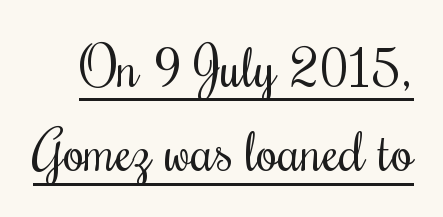
Honestly, the underline is the first thing you notice here. Each letter's strokes conclude with small projecting serifs. The leading is moderate, giving the passage an even texture. The letters advance in unequal steps, a hallmark of proportional type. The font sits on the lighter half of the weight spectrum, regular included.
